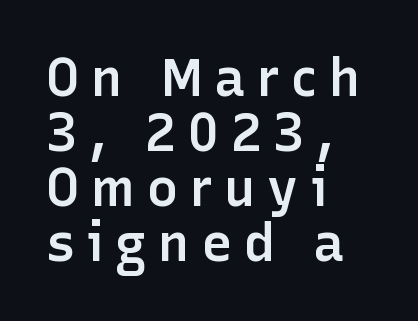
You could not count columns in this text — the font is proportionally spaced. Baseline-to-baseline distance is barely more than the letter height. Inter-character spacing is expanded well beyond the font's built-in metrics. The letters stand upright; this is a roman face.
